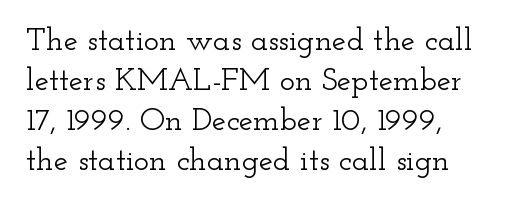
Q: Is the text italic (slanted)? A: No, it is upright.
Q: Is the typeface a serif or a sans-serif typeface? A: Serif.
Q: Is the text underlined? A: No.
Q: Is the spacing between letters normal or unusually wide? A: Normal.
Q: Is the spacing between lines tight, normal or loose? A: Normal.
Q: Width (condensed, normal, or wide)? A: Wide.
Q: Stroke contrast? A: Low.
Q: x-height? A: Small.
Q: Monospaced? A: No.
